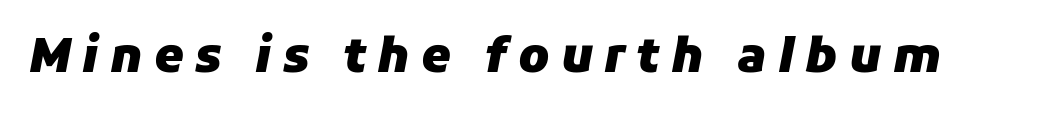
{"italic": "yes", "lean": "right", "slant_degrees": 11, "bold": "yes", "weight": "heavy", "width": "normal", "stroke_contrast": "low", "x_height": "medium", "monospaced": "no", "underline": "no", "letter_spacing": "wide", "letter_spacing_em": 0.24, "glyph_px": 47}
